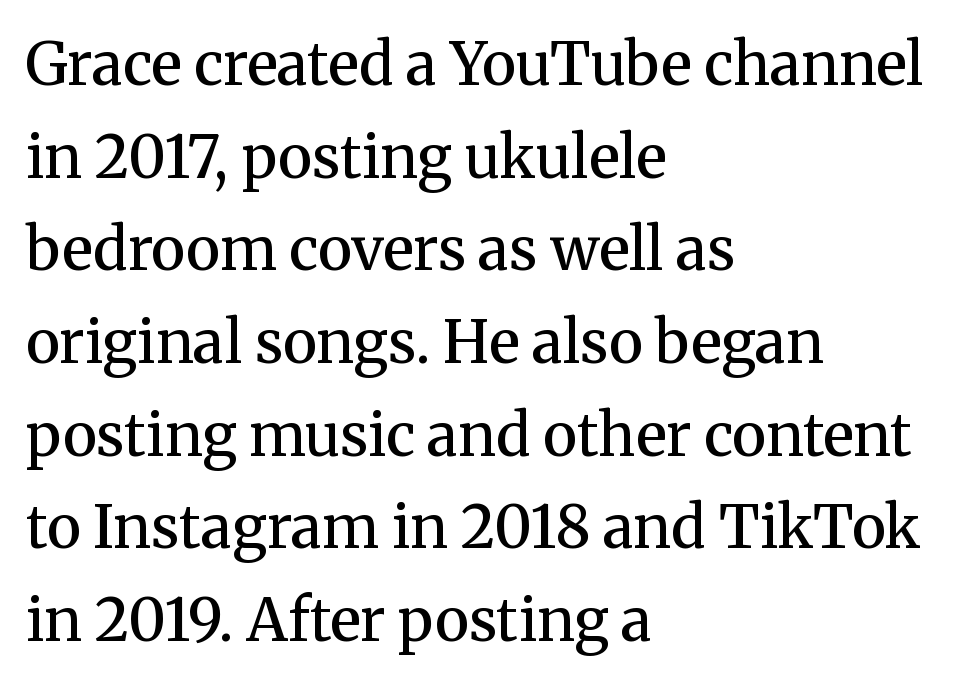
{"serif": "yes", "italic": "no", "bold": "semi", "weight": "semibold", "width": "normal", "stroke_contrast": "medium", "x_height": "medium", "monospaced": "no", "underline": "no", "align": "left", "line_spacing": "normal", "line_spacing_ratio": 1.57, "letter_spacing": "normal", "letter_spacing_em": 0.0, "glyph_px": 59}
